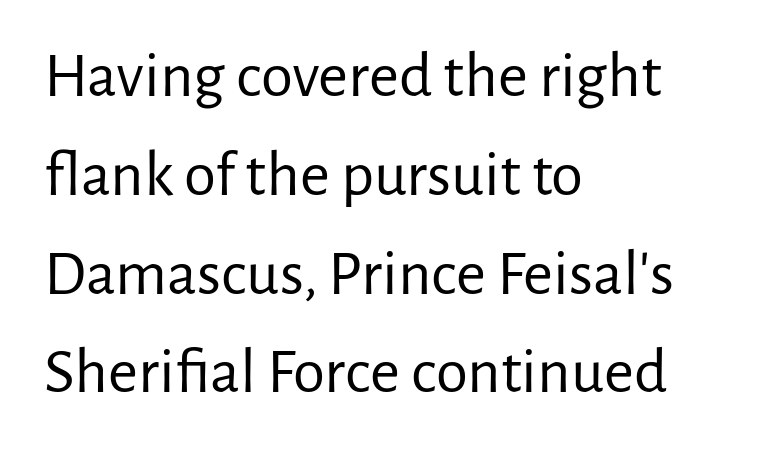
The image shows 65 px regular-weight sans-serif type, upright; set left-aligned, normal line spacing (1.52x), normal letter spacing, not underlined; low stroke contrast and a medium x-height.
